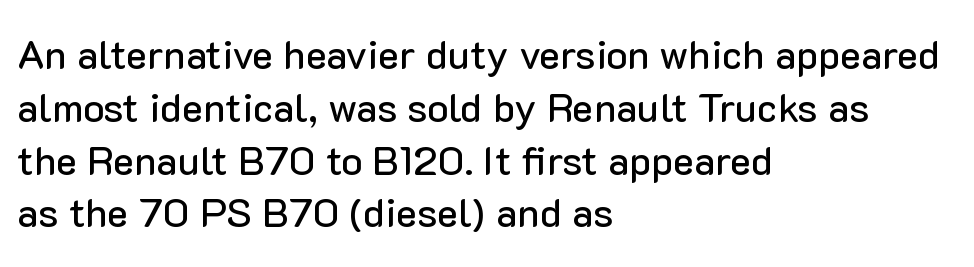
Evenly set lines give the paragraph a standard silhouette. Just letters on the line, the space beneath them empty. Serif or sans? Sans — the stroke terminals are bare. Students, note that the glyphs here touch the page at normal intervals.
